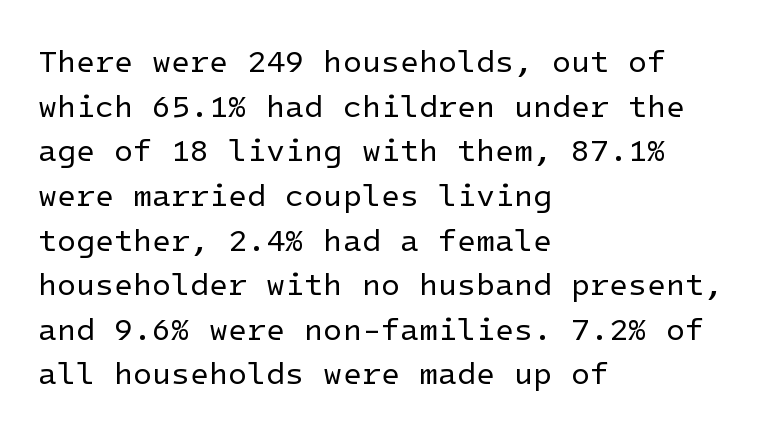
The image shows 31 px regular-weight sans-serif type, upright; set left-aligned, normal line spacing (1.44x), normal letter spacing, not underlined; low stroke contrast and a medium x-height.
